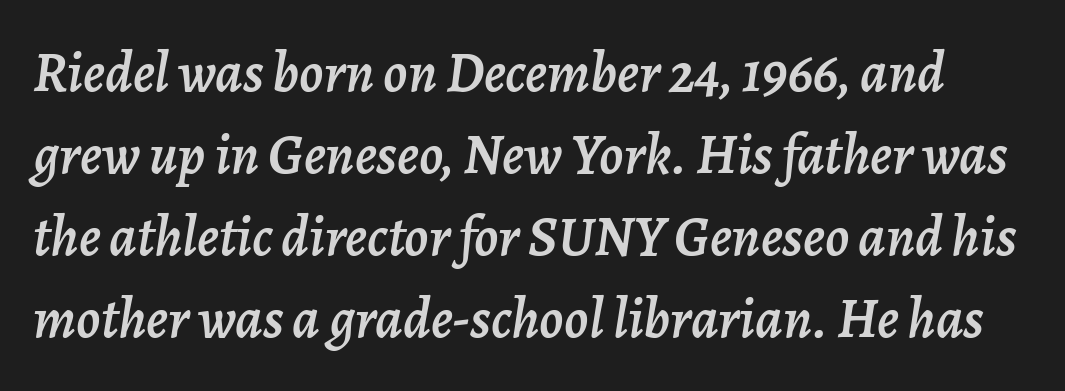
The image shows 57 px text type, italic (leaning right); set normal line spacing (1.44x), normal letter spacing, not underlined; low stroke contrast and a medium x-height.
